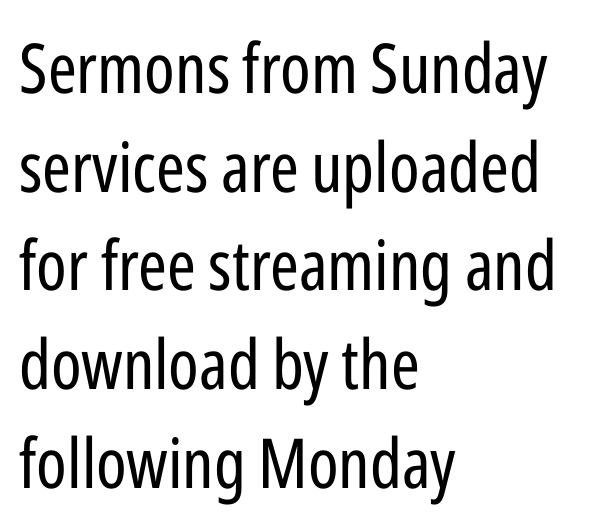
Q: Is the text bold? A: No.
Q: Is the text italic (slanted)? A: No, it is upright.
Q: Is the typeface a serif or a sans-serif typeface? A: Sans-serif.
Q: Is the text underlined? A: No.
Q: How is the paragraph aligned? A: Left-aligned.
Q: Is the spacing between letters normal or unusually wide? A: Normal.
Q: Is the spacing between lines tight, normal or loose? A: Normal.
Q: Width (condensed, normal, or wide)? A: Condensed.
Q: Stroke contrast? A: Low.
Q: x-height? A: Medium.
Q: Monospaced? A: No.
